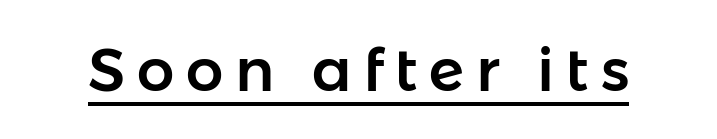
This is the regular roman posture of the typeface. Regarding serifs, this sample does without them. Characters follow at a spacing far wider than the type designer built in. Proportional: the letters do not fall into vertical columns. Decoration check: the copy is underlined.
